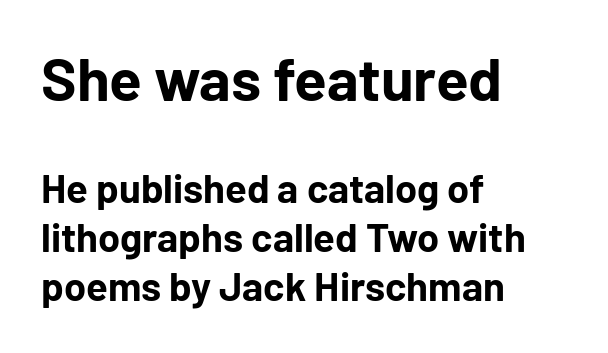
Q: Is the text bold? A: Yes.
Q: Is the text italic (slanted)? A: No, it is upright.
Q: Is the typeface a serif or a sans-serif typeface? A: Sans-serif.
Q: Is the text underlined? A: No.
Q: How is the paragraph aligned? A: Left-aligned.
Q: Is the spacing between letters normal or unusually wide? A: Normal.
Q: Which block of text is set in a larger size, the first (top) or the second (bottom)? A: The first (top) one.
Q: Width (condensed, normal, or wide)? A: Normal.
Q: Stroke contrast? A: Low.
Q: x-height? A: Medium.
Q: Monospaced? A: No.
